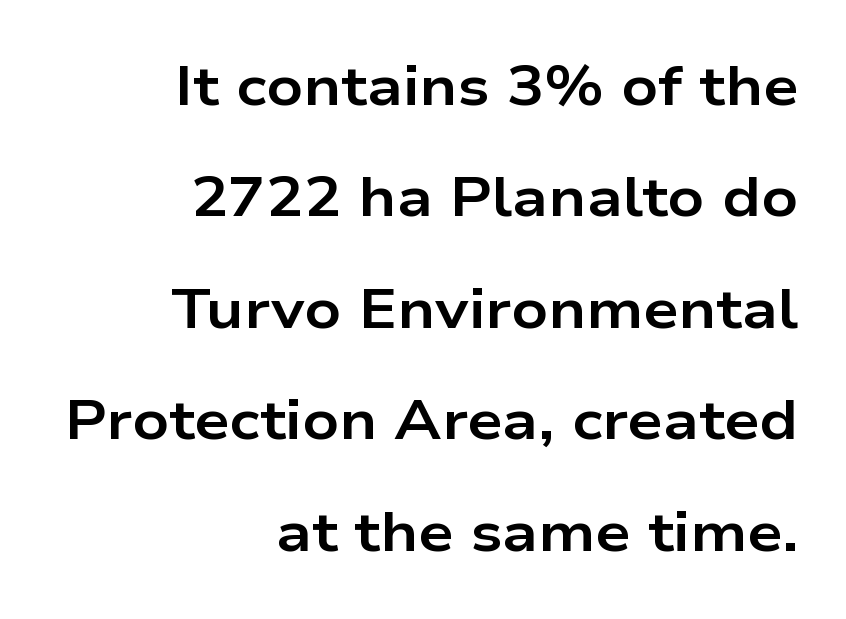
{"serif": "no", "italic": "no", "bold": "yes", "weight": "bold", "width": "wide", "stroke_contrast": "low", "x_height": "medium", "monospaced": "no", "underline": "no", "align": "right", "line_spacing": "loose", "line_spacing_ratio": 1.99, "letter_spacing": "normal", "letter_spacing_em": 0.0, "glyph_px": 56}
